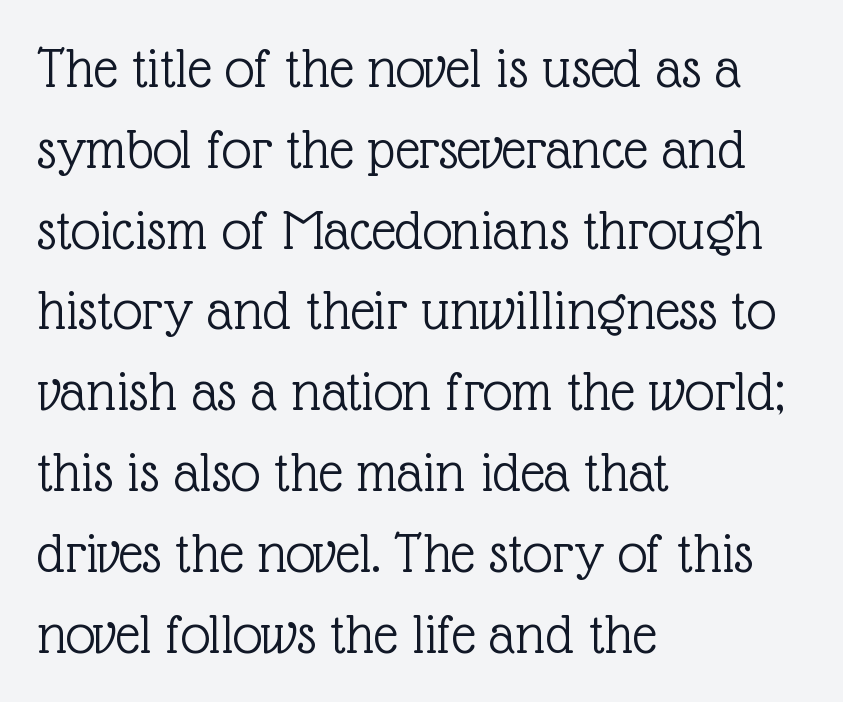
The image shows 59 px light serif type, upright; set left-aligned, normal line spacing (1.37x), normal letter spacing, not underlined; a medium x-height.
